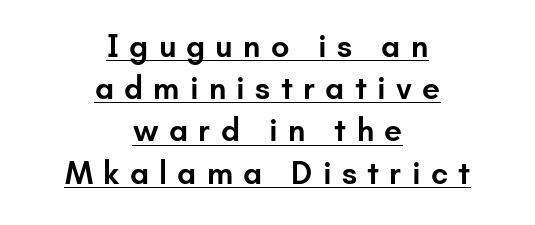
Q: Is the text bold? A: Semi-bold.
Q: Is the text italic (slanted)? A: No, it is upright.
Q: Is the typeface a serif or a sans-serif typeface? A: Sans-serif.
Q: Is the text underlined? A: Yes.
Q: How is the paragraph aligned? A: Centered.
Q: Is the spacing between letters normal or unusually wide? A: Unusually wide.
Q: Is the spacing between lines tight, normal or loose? A: Normal.
Q: Width (condensed, normal, or wide)? A: Normal.
Q: Stroke contrast? A: Low.
Q: x-height? A: Small.
Q: Monospaced? A: No.
